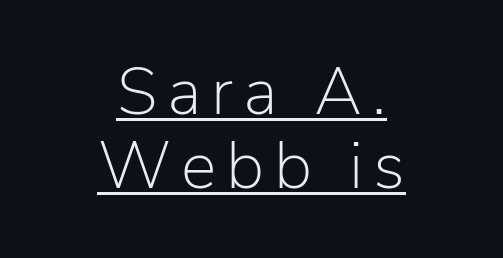
Q: Is the text bold? A: No.
Q: Is the text italic (slanted)? A: No, it is upright.
Q: Is the typeface a serif or a sans-serif typeface? A: Sans-serif.
Q: Is the text underlined? A: Yes.
Q: How is the paragraph aligned? A: Centered.
Q: Is the spacing between lines tight, normal or loose? A: Tight.
Q: Width (condensed, normal, or wide)? A: Normal.
Q: Stroke contrast? A: Low.
Q: x-height? A: Medium.
Q: Monospaced? A: No.
